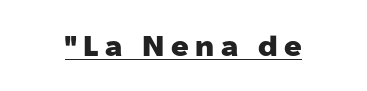
Q: Is the text bold? A: Yes.
Q: Is the text italic (slanted)? A: No, it is upright.
Q: Is the typeface a serif or a sans-serif typeface? A: Sans-serif.
Q: Is the text underlined? A: Yes.
Q: Is the spacing between letters normal or unusually wide? A: Unusually wide.
Q: Width (condensed, normal, or wide)? A: Normal.
Q: Stroke contrast? A: Low.
Q: x-height? A: Medium.
Q: Monospaced? A: No.
